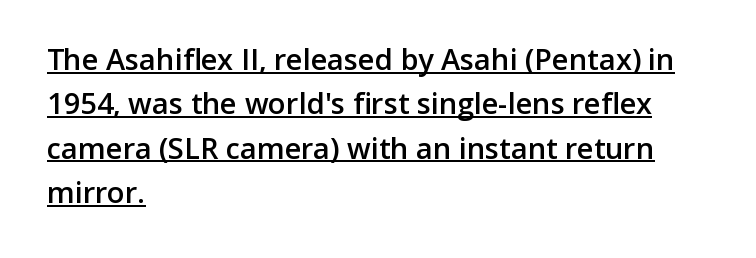
{"serif": "no", "italic": "no", "bold": "semi", "weight": "semibold", "width": "normal", "stroke_contrast": "low", "x_height": "medium", "monospaced": "no", "underline": "yes", "align": "left", "line_spacing": "normal", "line_spacing_ratio": 1.53, "letter_spacing": "normal", "letter_spacing_em": 0.0, "glyph_px": 29}
